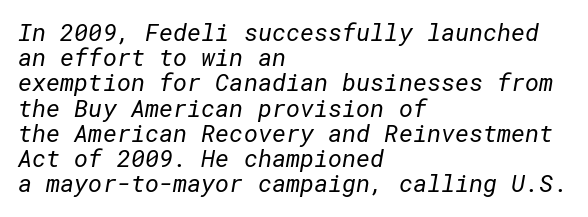
Summary of vertical rhythm: compact, with narrow interline spacing. Unmarked baselines from the first word to the last. On a weight scale, this lands at 450 or below. Compared with typical body copy, the letter spacing here is the same. Caption: multi-line text, flush left, ragged right.
